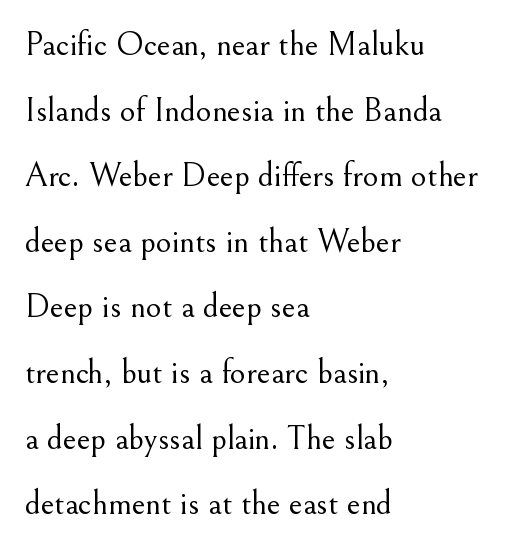
{"serif": "yes", "italic": "no", "bold": "no", "weight": "light", "width": "normal", "stroke_contrast": "medium", "x_height": "small", "monospaced": "no", "underline": "no", "align": "left", "line_spacing": "loose", "line_spacing_ratio": 1.93, "letter_spacing": "normal", "letter_spacing_em": 0.0, "glyph_px": 34}
